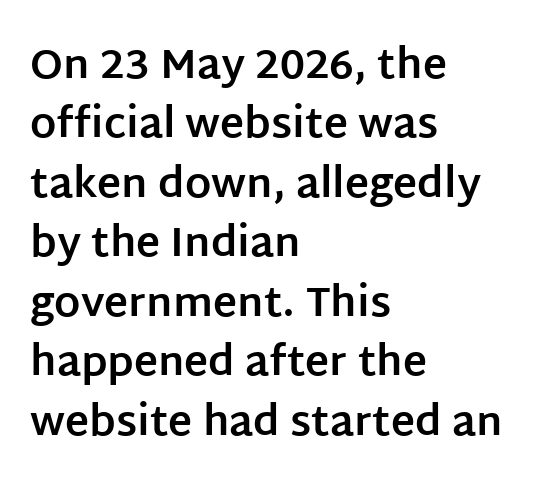
{"serif": "no", "italic": "no", "bold": "yes", "weight": "bold", "width": "normal", "stroke_contrast": "low", "x_height": "large", "monospaced": "no", "underline": "no", "align": "left", "line_spacing": "normal", "line_spacing_ratio": 1.45, "letter_spacing": "normal", "letter_spacing_em": 0.0, "glyph_px": 41}
